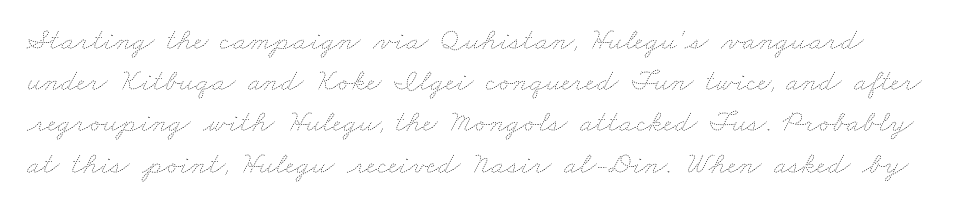
Is the stroke heavy? The answer is a plain regular-or-lighter. The space between consecutive lines is moderate. A clean baseline with only descenders dipping below it. The horizontal fit of the characters is conventional and even.
